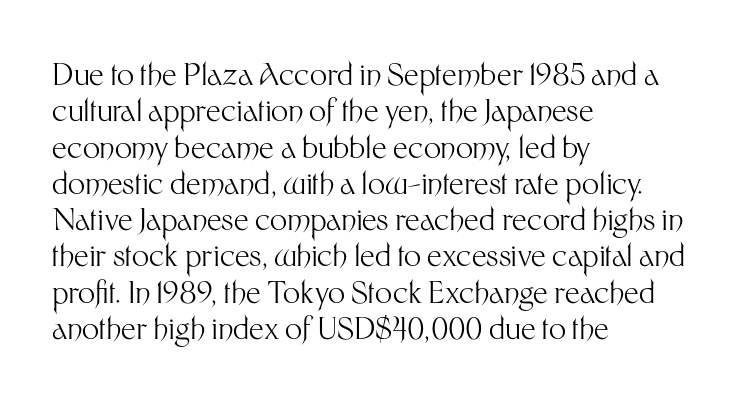
{"serif": "no", "italic": "no", "bold": "no", "weight": "light", "width": "normal", "stroke_contrast": "medium", "x_height": "medium", "monospaced": "no", "underline": "no", "align": "left", "line_spacing_ratio": 1.21, "letter_spacing": "normal", "letter_spacing_em": 0.0, "glyph_px": 30}
